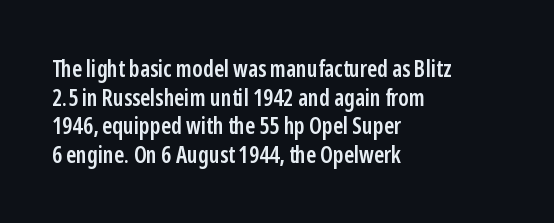
Q: Is the text bold? A: Semi-bold.
Q: Is the text italic (slanted)? A: No, it is upright.
Q: Is the text underlined? A: No.
Q: How is the paragraph aligned? A: Left-aligned.
Q: Is the spacing between letters normal or unusually wide? A: Normal.
Q: Is the spacing between lines tight, normal or loose? A: Normal.
